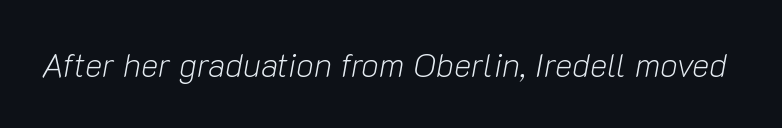
Character widths vary here, with narrow letters taking less room than wide ones. The gaps between neighbouring characters are ordinary and unremarkable. Italic? Definitely — the glyphs are oblique. No chunkiness to these letters — they're not bold. Words float on clear page, feet unadorned.
